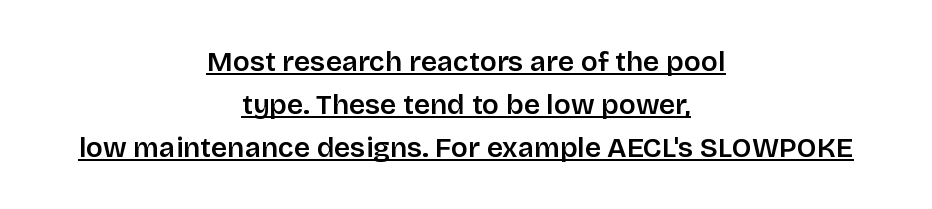
Q: Is the text bold? A: Semi-bold.
Q: Is the text italic (slanted)? A: No, it is upright.
Q: Is the typeface a serif or a sans-serif typeface? A: Sans-serif.
Q: Is the text underlined? A: Yes.
Q: How is the paragraph aligned? A: Centered.
Q: Is the spacing between letters normal or unusually wide? A: Normal.
Q: Is the spacing between lines tight, normal or loose? A: Normal.
Q: Width (condensed, normal, or wide)? A: Normal.
Q: Stroke contrast? A: Low.
Q: x-height? A: Large.
Q: Monospaced? A: No.
